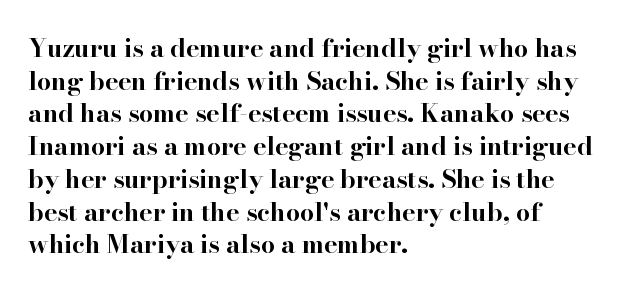
Q: Is the text bold? A: Yes.
Q: Is the text italic (slanted)? A: No, it is upright.
Q: Is the text underlined? A: No.
Q: How is the paragraph aligned? A: Left-aligned.
Q: Is the spacing between letters normal or unusually wide? A: Normal.
Q: Is the spacing between lines tight, normal or loose? A: Normal.
